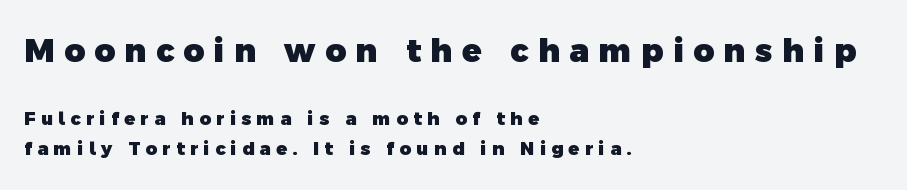
Proportional: the letters do not fall into vertical columns. Quick note: interline space is typical. Note: no serifs on the glyphs. The area under the type is left untouched. The lines are quadded left.
